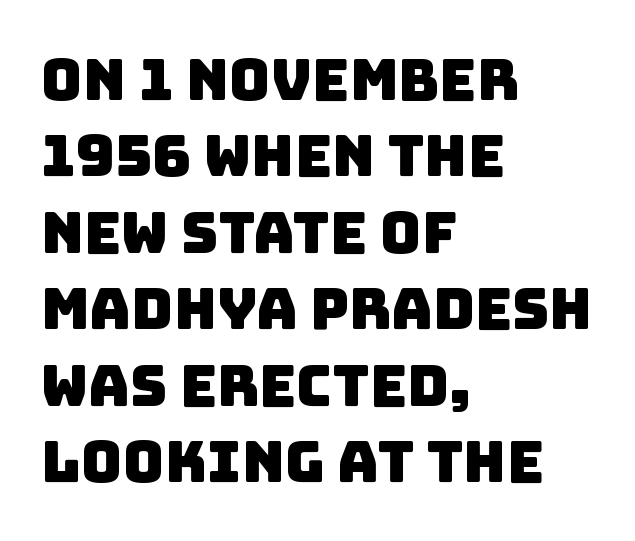
Q: Is the typeface a serif or a sans-serif typeface? A: Sans-serif.
Q: Is the text underlined? A: No.
Q: How is the paragraph aligned? A: Left-aligned.
Q: Is the spacing between letters normal or unusually wide? A: Normal.
Q: Is the spacing between lines tight, normal or loose? A: Normal.
Q: Width (condensed, normal, or wide)? A: Normal.
Q: Stroke contrast? A: Low.
Q: x-height? A: Large.
Q: Monospaced? A: No.
